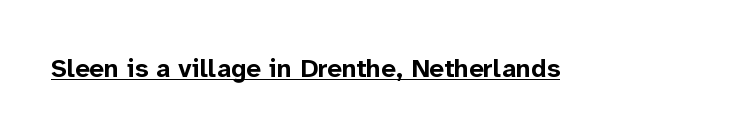
Q: Is the text bold? A: Yes.
Q: Is the text italic (slanted)? A: No, it is upright.
Q: Is the text underlined? A: Yes.
Q: Is the spacing between letters normal or unusually wide? A: Normal.
